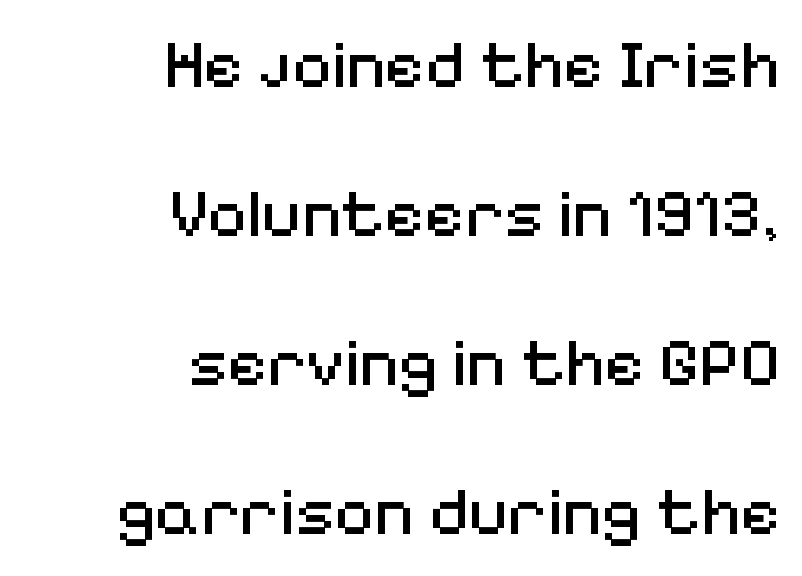
{"serif": "no", "italic": "no", "bold": "no", "weight": "regular", "width": "normal", "stroke_contrast": "medium", "x_height": "medium", "monospaced": "no", "underline": "no", "align": "right", "line_spacing": "loose", "line_spacing_ratio": 2.16, "letter_spacing": "normal", "letter_spacing_em": 0.0, "glyph_px": 69}
